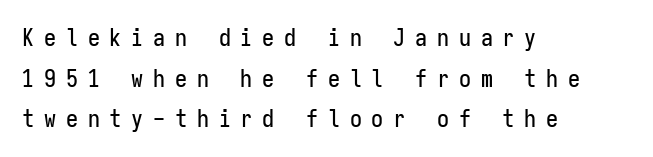
Q: Is the text italic (slanted)? A: No, it is upright.
Q: Is the text underlined? A: No.
Q: How is the paragraph aligned? A: Left-aligned.
Q: Is the spacing between letters normal or unusually wide? A: Unusually wide.
Q: Is the spacing between lines tight, normal or loose? A: Normal.
